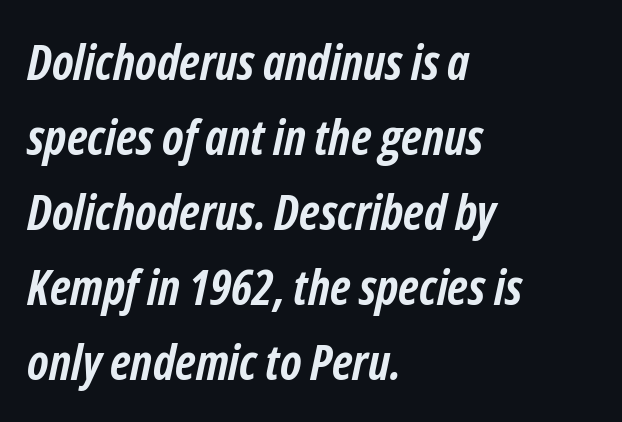
{"italic": "yes", "lean": "right", "slant_degrees": 12, "bold": "yes", "weight": "semibold", "width": "condensed", "stroke_contrast": "low", "x_height": "medium", "monospaced": "no", "underline": "no", "align": "left", "line_spacing": "normal", "line_spacing_ratio": 1.53, "letter_spacing": "normal", "letter_spacing_em": 0.0, "glyph_px": 49}
